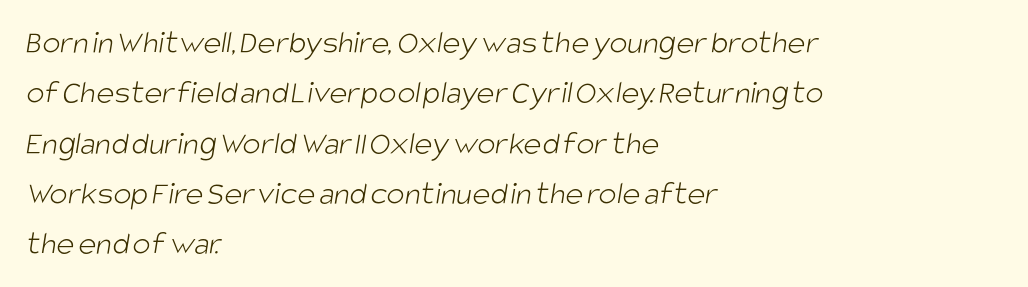
Q: Is the text bold? A: No.
Q: Is the typeface a serif or a sans-serif typeface? A: Sans-serif.
Q: Is the text underlined? A: No.
Q: How is the paragraph aligned? A: Left-aligned.
Q: Is the spacing between letters normal or unusually wide? A: Normal.
Q: Is the spacing between lines tight, normal or loose? A: Normal.
Q: Width (condensed, normal, or wide)? A: Condensed.
Q: Stroke contrast? A: Low.
Q: x-height? A: Large.
Q: Monospaced? A: No.
